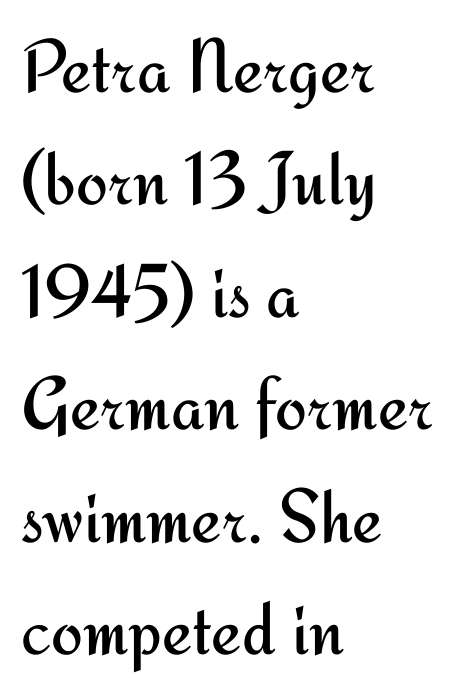
{"serif": "no", "italic": "no", "bold": "no", "weight": "regular", "width": "normal", "stroke_contrast": "medium", "x_height": "small", "monospaced": "no", "underline": "no", "align": "left", "line_spacing": "normal", "line_spacing_ratio": 1.48, "letter_spacing": "normal", "letter_spacing_em": 0.0, "glyph_px": 76}
